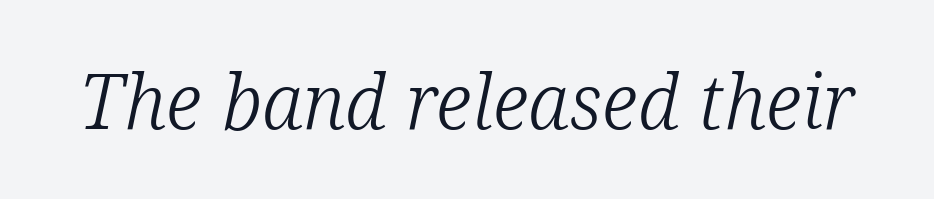
Q: Is the text bold? A: No.
Q: Is the text italic (slanted)? A: Yes, it leans right by about 12 degrees.
Q: Is the typeface a serif or a sans-serif typeface? A: Serif.
Q: Is the text underlined? A: No.
Q: Is the spacing between letters normal or unusually wide? A: Normal.
Q: Width (condensed, normal, or wide)? A: Normal.
Q: Stroke contrast? A: Low.
Q: x-height? A: Medium.
Q: Monospaced? A: No.
